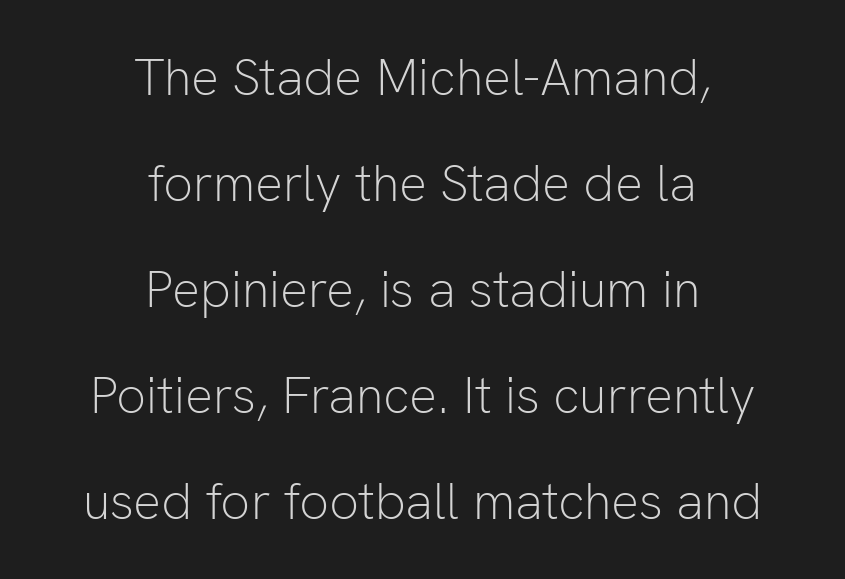
Q: Is the text bold? A: No.
Q: Is the text italic (slanted)? A: No, it is upright.
Q: Is the typeface a serif or a sans-serif typeface? A: Sans-serif.
Q: Is the text underlined? A: No.
Q: How is the paragraph aligned? A: Centered.
Q: Is the spacing between letters normal or unusually wide? A: Normal.
Q: Is the spacing between lines tight, normal or loose? A: Loose.
Q: Width (condensed, normal, or wide)? A: Normal.
Q: Stroke contrast? A: Low.
Q: x-height? A: Medium.
Q: Monospaced? A: No.
